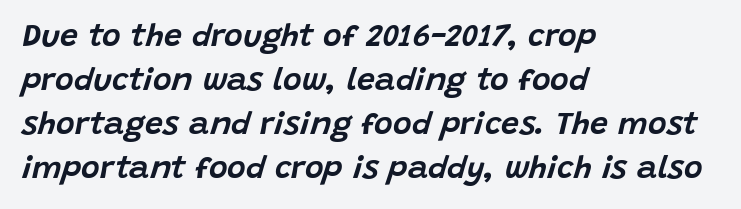
The image shows 32 px text type, italic (leaning right); set left-aligned, normal line spacing (1.37x), normal letter spacing, not underlined; low stroke contrast and a large x-height.
